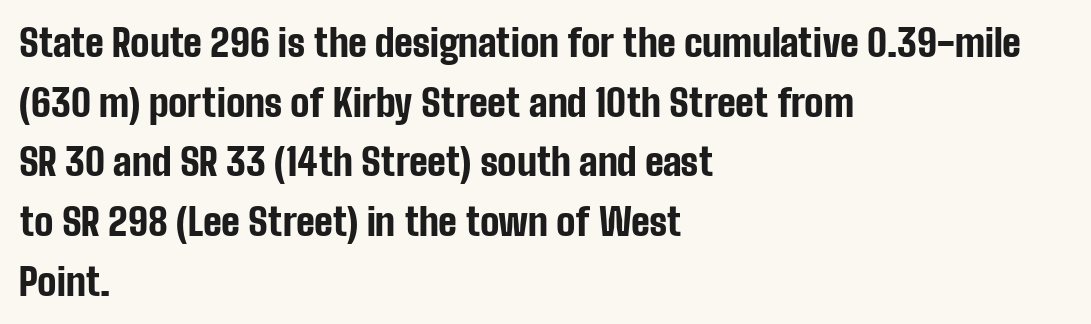
{"serif": "no", "italic": "no", "bold": "yes", "weight": "bold", "width": "condensed", "stroke_contrast": "low", "x_height": "medium", "monospaced": "no", "underline": "no", "align": "left", "line_spacing": "normal", "line_spacing_ratio": 1.57, "letter_spacing": "normal", "letter_spacing_em": 0.0, "glyph_px": 38}
